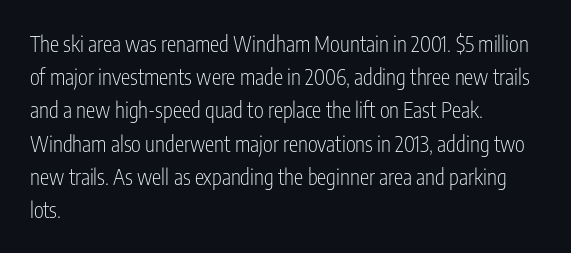
The image shows 21 px text type, upright; set left-aligned, normal line spacing (1.58x), normal letter spacing, not underlined.
